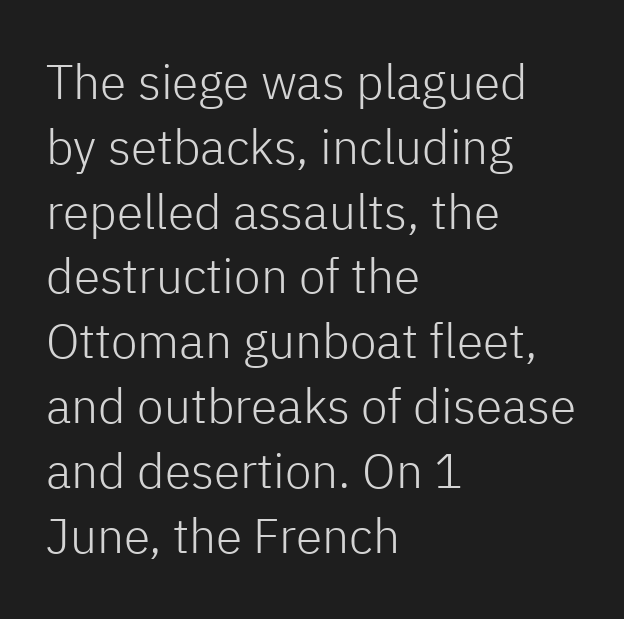
The image shows 48 px light sans-serif type, upright; set left-aligned, normal line spacing (1.35x), normal letter spacing, not underlined; low stroke contrast and a medium x-height.
